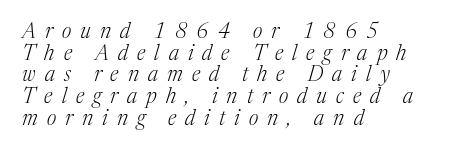
Q: Is the text bold? A: No.
Q: Is the text italic (slanted)? A: Yes, it leans right by about 17 degrees.
Q: Is the text underlined? A: No.
Q: How is the paragraph aligned? A: Left-aligned.
Q: Is the spacing between letters normal or unusually wide? A: Unusually wide.
Q: Is the spacing between lines tight, normal or loose? A: Tight.
